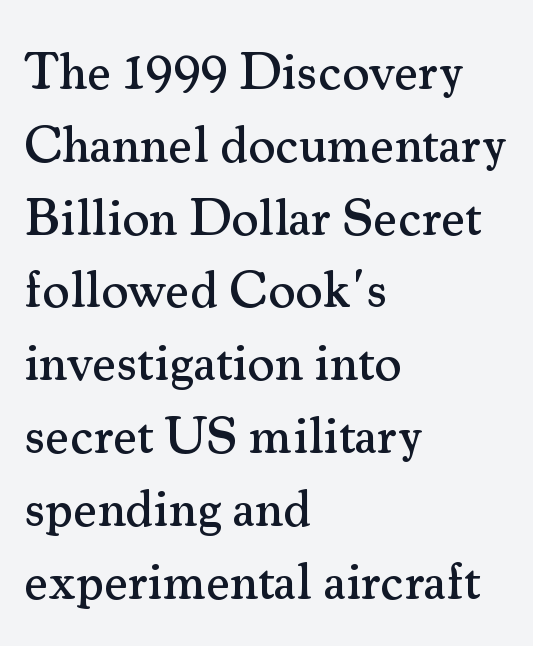
The image shows 52 px serif type, upright; set left-aligned, normal line spacing (1.4x), normal letter spacing, not underlined; medium stroke contrast and a small x-height.
